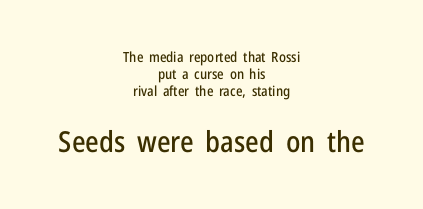
{"serif": "no", "italic": "no", "width": "condensed", "stroke_contrast": "low", "x_height": "medium", "monospaced": "no", "underline": "no", "align": "center", "line_spacing_ratio": 1.21, "letter_spacing": "normal", "letter_spacing_em": 0.0, "larger_block": "second", "size_ratio": 2.07, "glyph_px": 29}
